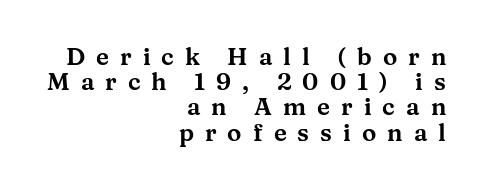
Lines of text with bare space underneath. The letters stand straight up with perfectly vertical stems. Cramped leading. Glyph-to-glyph distance is far greater than everyday printed text.
